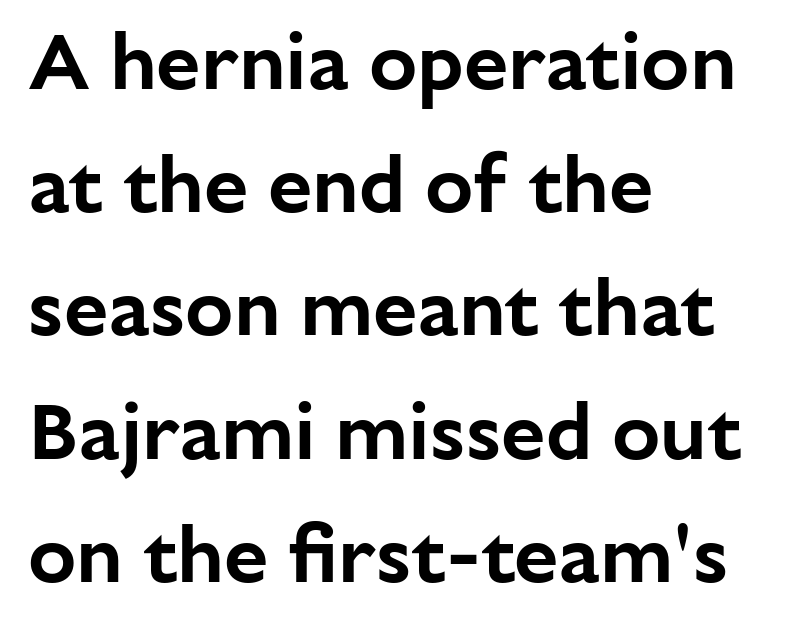
Vertically, the passage feels balanced, rows spaced as you'd expect. Note the varied advance widths — an 'i' is clearly narrower than an 'm'. The axis of the letterforms is exactly vertical. Look at the bottom of the vertical strokes: they stop flat, with no serifs.
